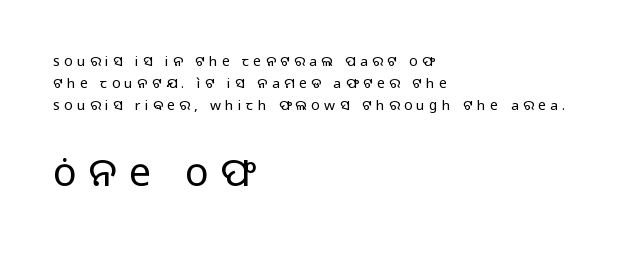
Q: Is the text bold? A: No.
Q: Is the text italic (slanted)? A: No, it is upright.
Q: Is the typeface a serif or a sans-serif typeface? A: Sans-serif.
Q: Is the text underlined? A: No.
Q: How is the paragraph aligned? A: Left-aligned.
Q: Is the spacing between letters normal or unusually wide? A: Unusually wide.
Q: Is the spacing between lines tight, normal or loose? A: Normal.
Q: Which block of text is set in a larger size, the first (top) or the second (bottom)? A: The second (bottom) one.
Q: Width (condensed, normal, or wide)? A: Normal.
Q: Stroke contrast? A: Low.
Q: x-height? A: Medium.
Q: Monospaced? A: No.
